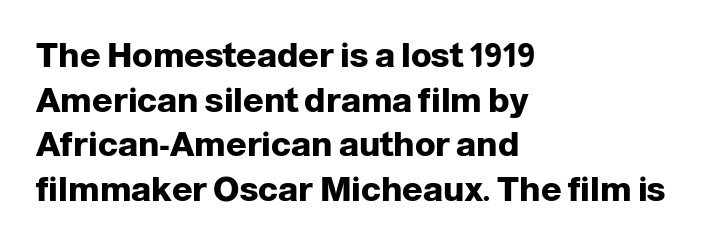
The image shows 34 px heavy sans-serif type, upright; set left-aligned, normal line spacing (1.31x), normal letter spacing, not underlined; low stroke contrast and a medium x-height.
